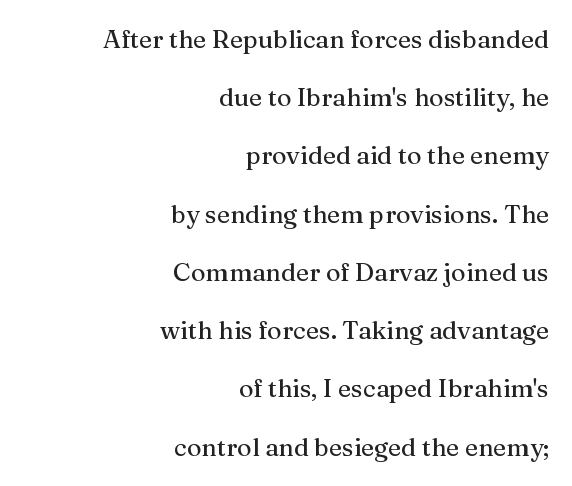
{"italic": "no", "underline": "no", "align": "right", "line_spacing": "loose", "line_spacing_ratio": 2.33, "letter_spacing": "normal", "letter_spacing_em": 0.0, "glyph_px": 25}
